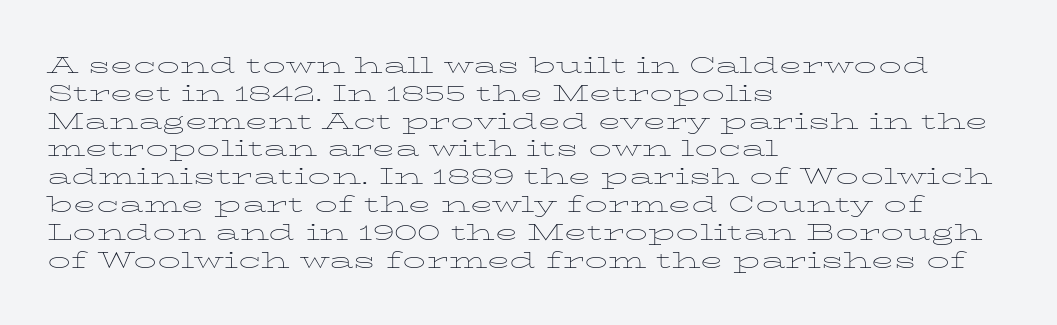
Italic: no, the glyphs are upright roman. Typeset ragged right — the left edge is the straight one. The gaps between neighbouring characters are ordinary and unremarkable. No letter is thick-stroked: the sample isn't bold. Lines of text with bare space underneath.
